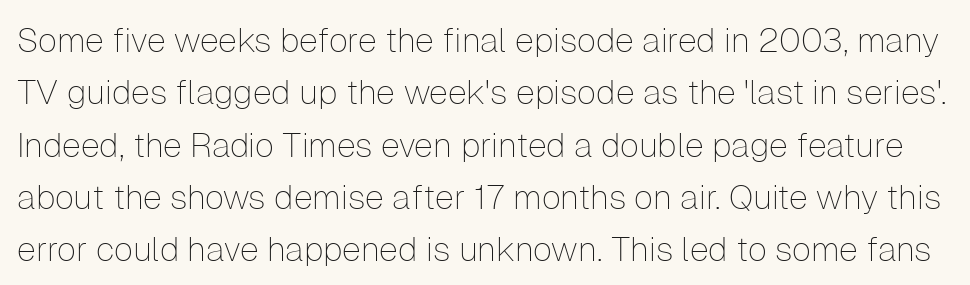
Do the characters align in a grid? No, the font is proportional. Letters rest on an invisible, unmarked baseline. Posture: straight, roman, zero tilt. Successive baselines arrive at the customary interval. Weight: regular or lighter.
